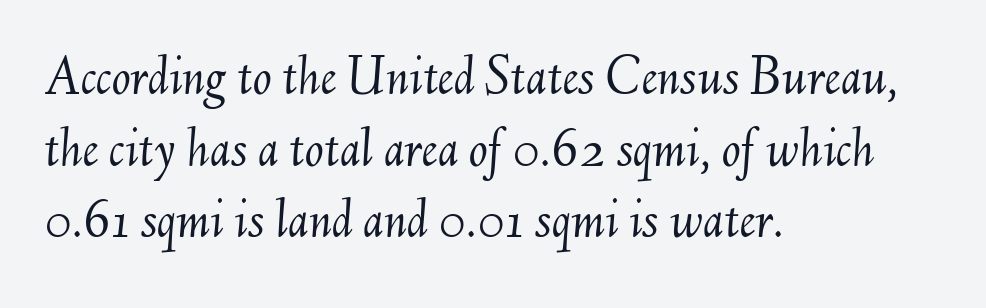
The image shows 56 px light type, italic (leaning right); set left-aligned, normal line spacing (1.28x), normal letter spacing, not underlined; medium stroke contrast and a small x-height.
